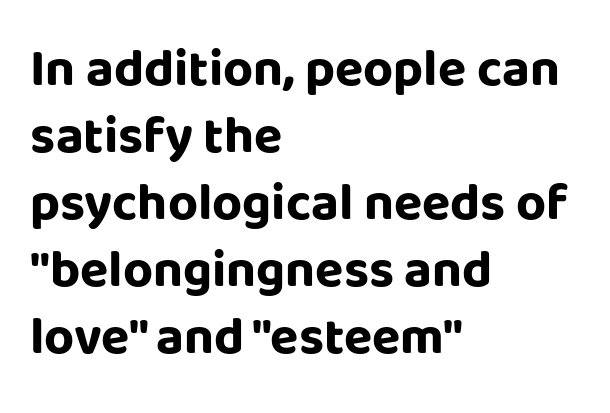
Q: Is the text bold? A: Yes.
Q: Is the text italic (slanted)? A: No, it is upright.
Q: Is the typeface a serif or a sans-serif typeface? A: Sans-serif.
Q: Is the text underlined? A: No.
Q: How is the paragraph aligned? A: Left-aligned.
Q: Is the spacing between letters normal or unusually wide? A: Normal.
Q: Is the spacing between lines tight, normal or loose? A: Normal.
Q: Width (condensed, normal, or wide)? A: Normal.
Q: Stroke contrast? A: Low.
Q: x-height? A: Large.
Q: Monospaced? A: No.
